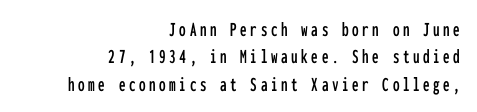
Students, observe: this is what conventionally led text looks like. Italic? Not at all — the glyphs are vertical. These lines are set flush right with a ragged left edge. Bare-footed words on every line.
